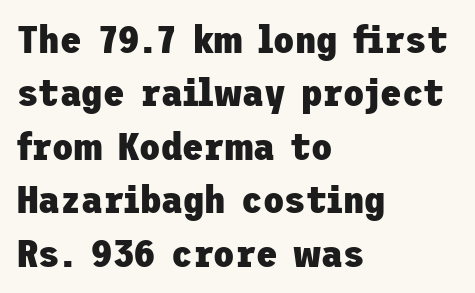
The specimen omits any rule beneath the text block's lines. The vertical gap from one line to the next is medium. Left-aligned paragraph, ragged on the right. The font's upright variant was chosen for this text. Summary of weight: heavy, a full bold.
